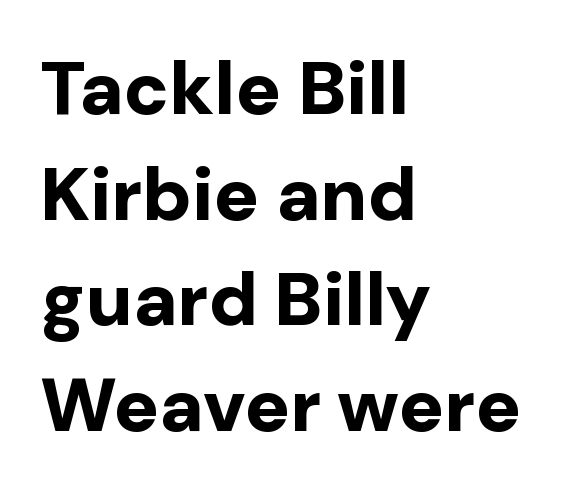
Q: Is the text bold? A: Yes.
Q: Is the text italic (slanted)? A: No, it is upright.
Q: Is the typeface a serif or a sans-serif typeface? A: Sans-serif.
Q: Is the text underlined? A: No.
Q: How is the paragraph aligned? A: Left-aligned.
Q: Is the spacing between letters normal or unusually wide? A: Normal.
Q: Is the spacing between lines tight, normal or loose? A: Normal.
Q: Width (condensed, normal, or wide)? A: Normal.
Q: Stroke contrast? A: Low.
Q: x-height? A: Medium.
Q: Monospaced? A: No.
